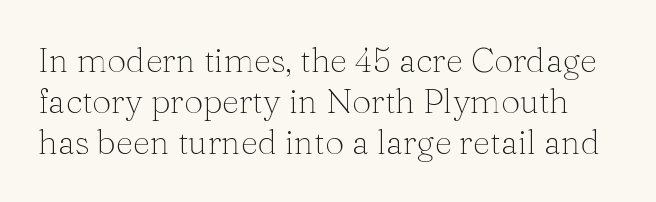
Q: Is the text bold? A: No.
Q: Is the text italic (slanted)? A: No, it is upright.
Q: Is the typeface a serif or a sans-serif typeface? A: Serif.
Q: Is the text underlined? A: No.
Q: Is the spacing between letters normal or unusually wide? A: Normal.
Q: Width (condensed, normal, or wide)? A: Normal.
Q: Stroke contrast? A: Medium.
Q: x-height? A: Medium.
Q: Monospaced? A: No.
